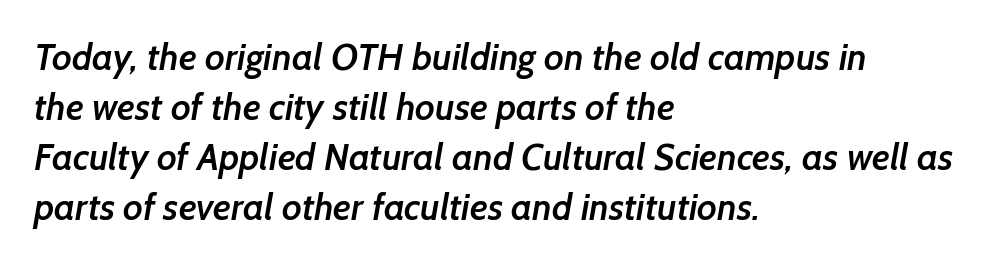
{"serif": "no", "bold": "semi", "weight": "semibold", "width": "normal", "stroke_contrast": "low", "x_height": "medium", "monospaced": "no", "underline": "no", "align": "left", "line_spacing": "normal", "line_spacing_ratio": 1.35, "letter_spacing": "normal", "letter_spacing_em": 0.0, "glyph_px": 37}
